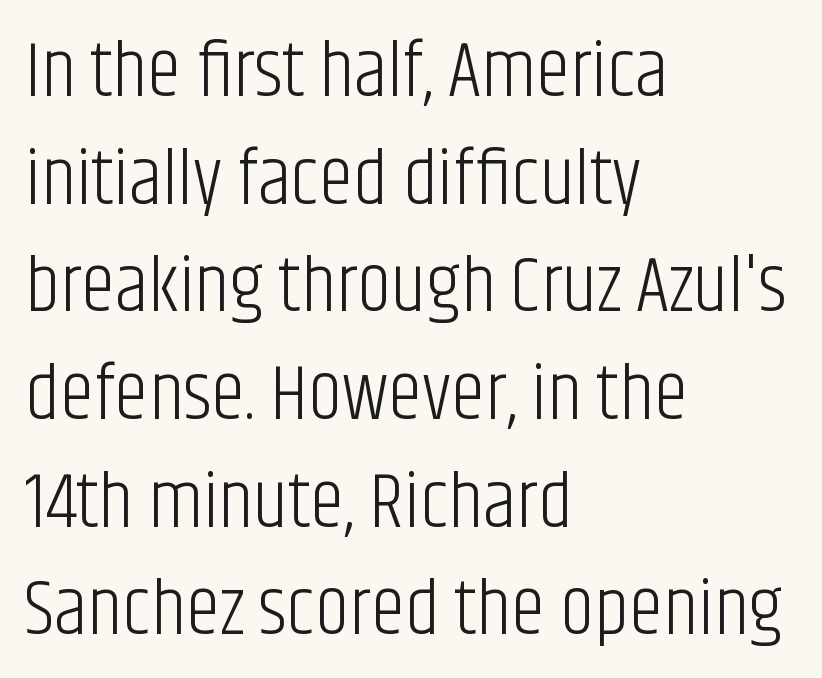
The image shows 78 px light, condensed sans-serif type, upright; set left-aligned, normal line spacing (1.38x), normal letter spacing, not underlined; low stroke contrast and a large x-height.
